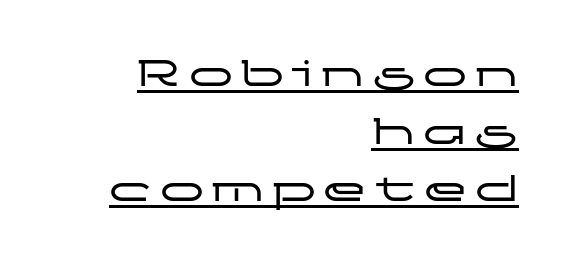
Q: Is the text italic (slanted)? A: No, it is upright.
Q: Is the typeface a serif or a sans-serif typeface? A: Sans-serif.
Q: Is the text underlined? A: Yes.
Q: How is the paragraph aligned? A: Right-aligned.
Q: Is the spacing between lines tight, normal or loose? A: Normal.
Q: Width (condensed, normal, or wide)? A: Wide.
Q: Stroke contrast? A: Low.
Q: x-height? A: Medium.
Q: Monospaced? A: No.
